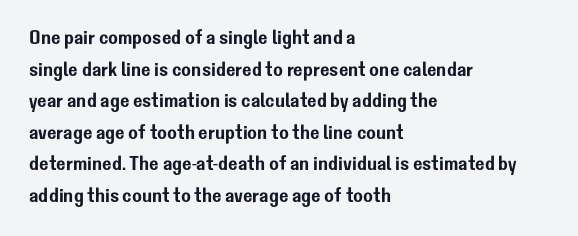
{"italic": "no", "underline": "no", "align": "left", "line_spacing": "normal", "line_spacing_ratio": 1.58, "letter_spacing": "normal", "letter_spacing_em": 0.0, "glyph_px": 20}
